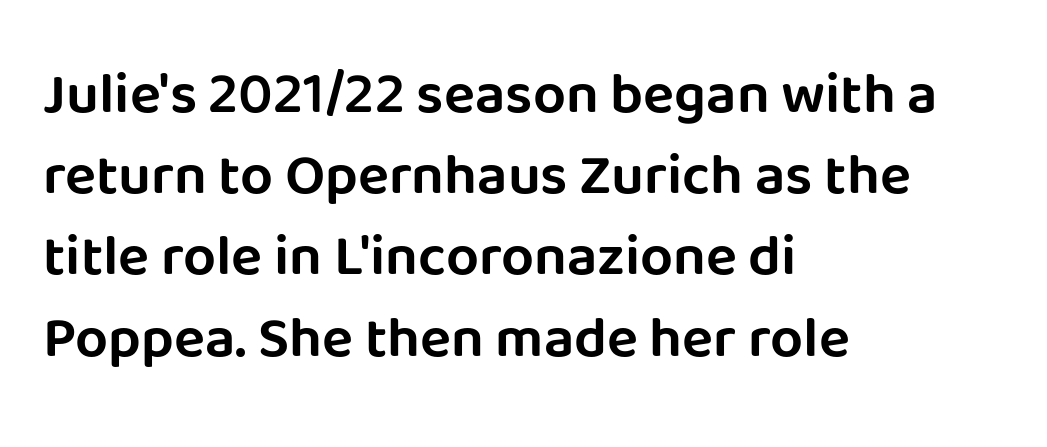
{"serif": "no", "italic": "no", "width": "normal", "stroke_contrast": "low", "x_height": "large", "monospaced": "no", "underline": "no", "align": "left", "line_spacing": "normal", "line_spacing_ratio": 1.4, "letter_spacing": "normal", "letter_spacing_em": 0.0, "glyph_px": 58}
